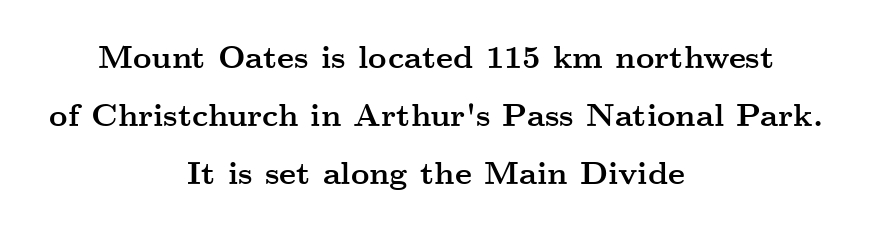
A centered setting, common on invitations and titles, is used for this passage. Ascenders rise straight up at ninety degrees. Check where the strokes stop: tiny serifs finish them off. These lines are rendered in a variable-pitch font.
